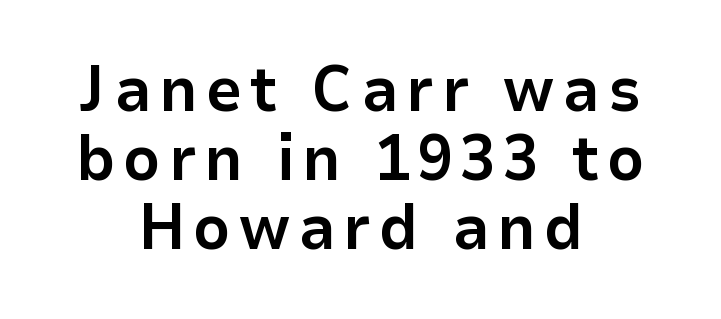
{"serif": "no", "italic": "no", "bold": "yes", "weight": "bold", "width": "normal", "stroke_contrast": "low", "x_height": "medium", "monospaced": "no", "underline": "no", "align": "center", "line_spacing": "tight", "line_spacing_ratio": 1.08, "glyph_px": 64}
